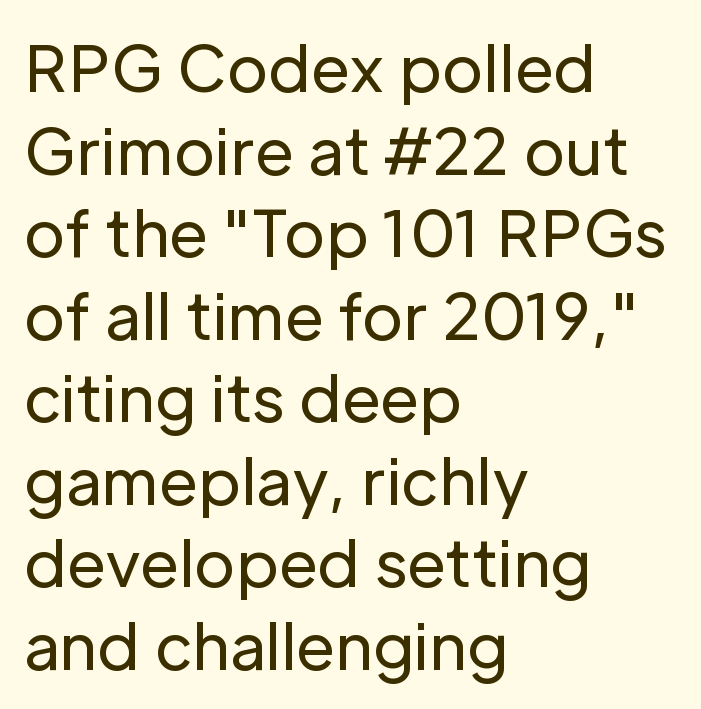
Q: Is the text bold? A: No.
Q: Is the text italic (slanted)? A: No, it is upright.
Q: Is the typeface a serif or a sans-serif typeface? A: Sans-serif.
Q: Is the text underlined? A: No.
Q: How is the paragraph aligned? A: Left-aligned.
Q: Is the spacing between letters normal or unusually wide? A: Normal.
Q: Is the spacing between lines tight, normal or loose? A: Normal.
Q: Width (condensed, normal, or wide)? A: Normal.
Q: Stroke contrast? A: Low.
Q: x-height? A: Medium.
Q: Monospaced? A: No.
